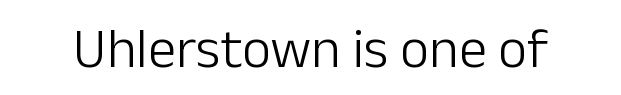
The image shows 56 px light sans-serif type, upright; set normal letter spacing, not underlined; low stroke contrast and a medium x-height.
